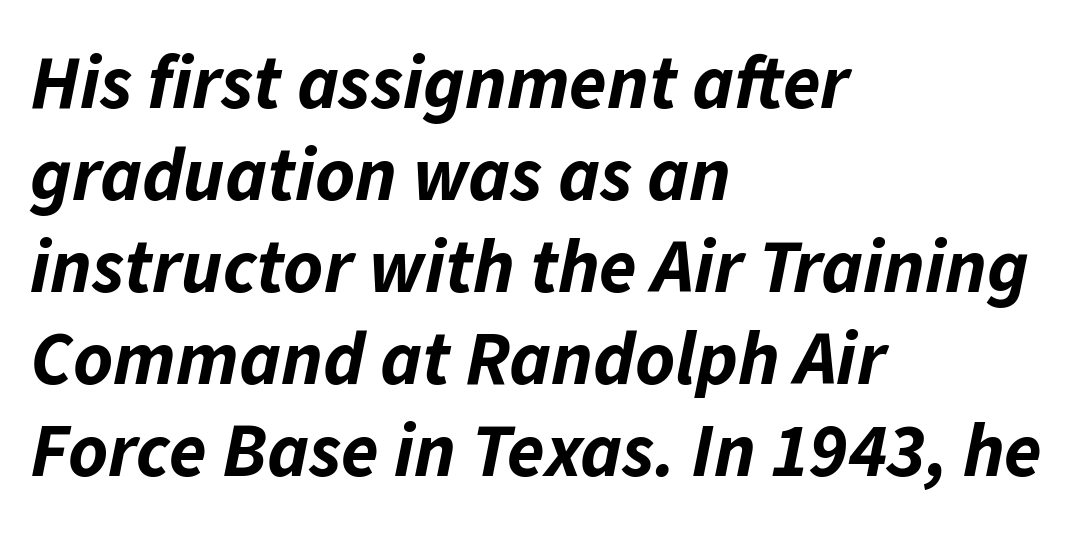
Look at the tracking — it's just the regular setting, nothing added. Caption: multi-line text, flush left, ragged right. The letters advance in unequal steps, a hallmark of proportional type. Looking at the ascenders, they clearly lean.
